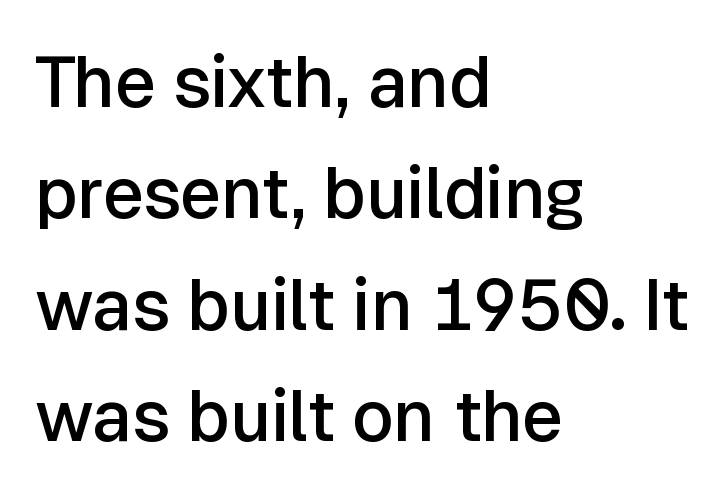
Q: Is the text bold? A: Semi-bold.
Q: Is the text italic (slanted)? A: No, it is upright.
Q: Is the typeface a serif or a sans-serif typeface? A: Sans-serif.
Q: Is the text underlined? A: No.
Q: How is the paragraph aligned? A: Left-aligned.
Q: Is the spacing between letters normal or unusually wide? A: Normal.
Q: Is the spacing between lines tight, normal or loose? A: Normal.
Q: Width (condensed, normal, or wide)? A: Normal.
Q: Stroke contrast? A: Low.
Q: x-height? A: Medium.
Q: Monospaced? A: No.
